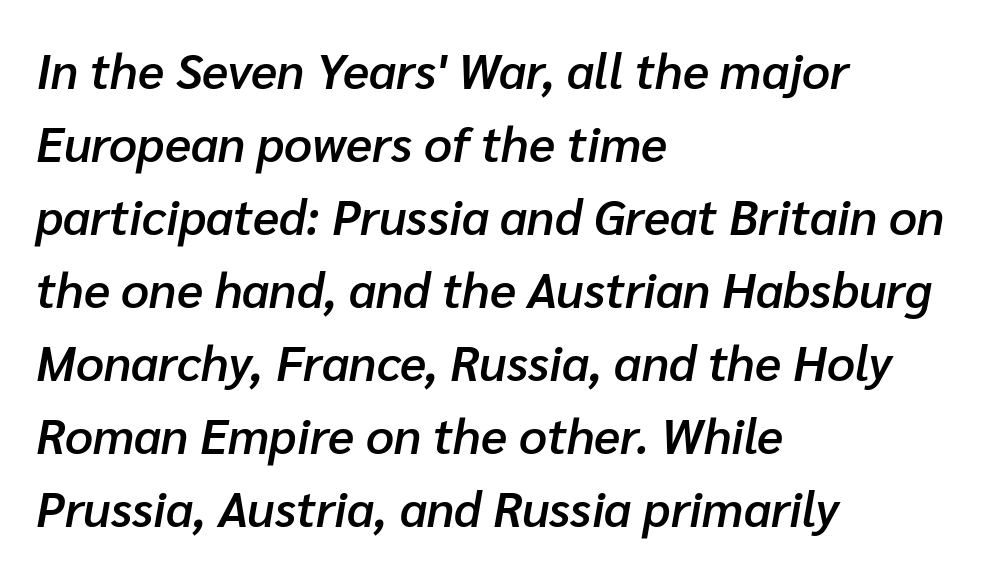
Q: Is the text bold? A: Semi-bold.
Q: Is the text italic (slanted)? A: Yes, it leans right by about 10 degrees.
Q: Is the text underlined? A: No.
Q: How is the paragraph aligned? A: Left-aligned.
Q: Is the spacing between letters normal or unusually wide? A: Normal.
Q: Is the spacing between lines tight, normal or loose? A: Normal.
Q: Width (condensed, normal, or wide)? A: Normal.
Q: Stroke contrast? A: Low.
Q: x-height? A: Medium.
Q: Monospaced? A: No.
